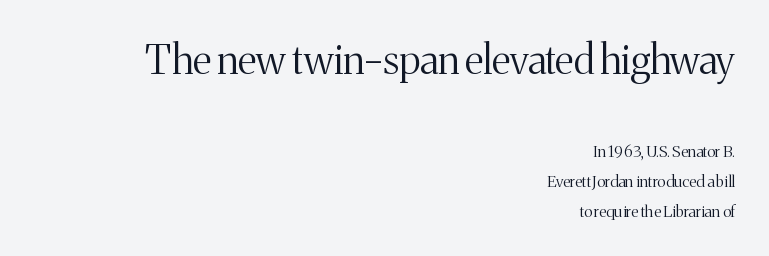
{"serif": "yes", "italic": "no", "bold": "no", "weight": "light", "width": "normal", "stroke_contrast": "medium", "x_height": "medium", "monospaced": "no", "underline": "no", "align": "right", "line_spacing_ratio": 1.87, "letter_spacing": "normal", "letter_spacing_em": 0.0, "larger_block": "first", "size_ratio": 2.5, "glyph_px": 40}
